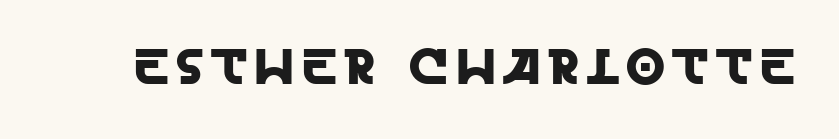
The image shows 50 px sans-serif type, upright; set not underlined; a large x-height.
